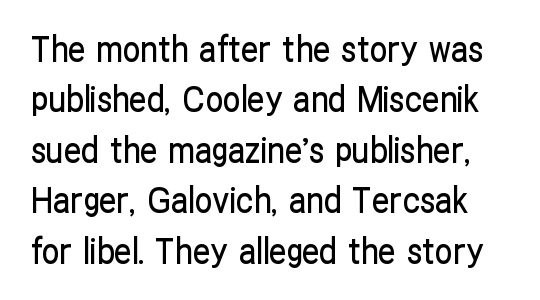
{"serif": "no", "italic": "no", "width": "condensed", "stroke_contrast": "low", "x_height": "medium", "monospaced": "no", "underline": "no", "line_spacing": "normal", "line_spacing_ratio": 1.44, "letter_spacing": "normal", "letter_spacing_em": 0.0, "glyph_px": 35}
